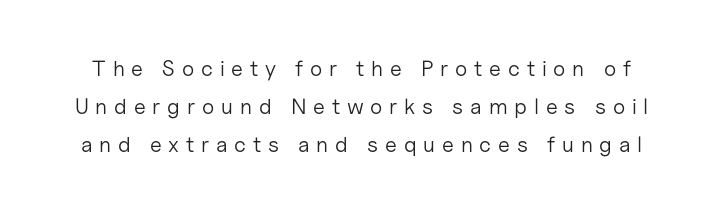
Q: Is the text bold? A: No.
Q: Is the text italic (slanted)? A: No, it is upright.
Q: Is the text underlined? A: No.
Q: Is the spacing between letters normal or unusually wide? A: Unusually wide.
